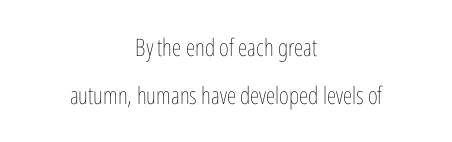
Q: Is the text bold? A: No.
Q: Is the text italic (slanted)? A: No, it is upright.
Q: Is the text underlined? A: No.
Q: How is the paragraph aligned? A: Centered.
Q: Is the spacing between letters normal or unusually wide? A: Normal.
Q: Is the spacing between lines tight, normal or loose? A: Loose.
